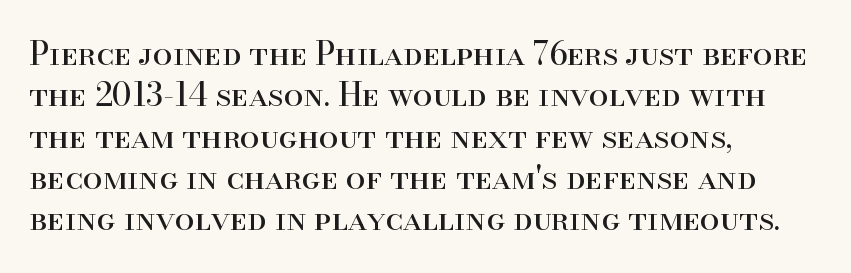
The image shows 32 px regular-weight serif type, upright; set left-aligned, normal line spacing (1.29x), normal letter spacing, not underlined; high stroke contrast and a small x-height.
